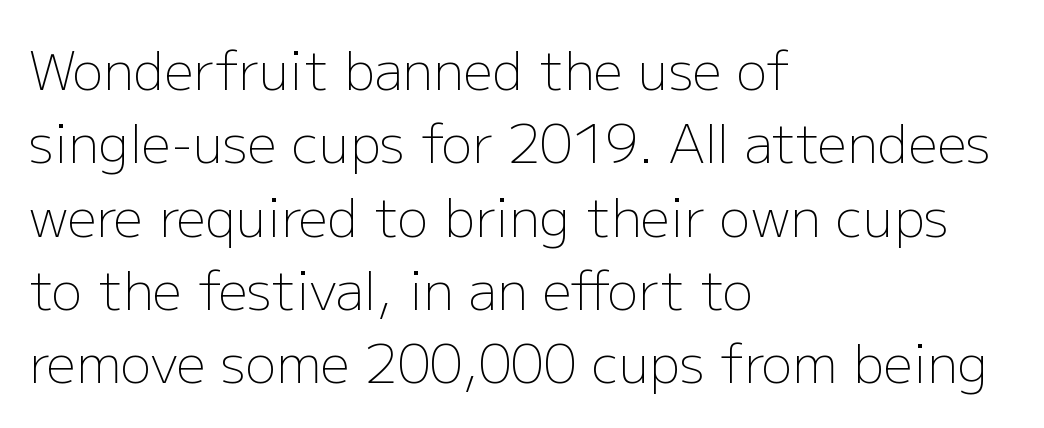
The image shows 52 px light sans-serif type, upright; set left-aligned, normal line spacing (1.41x), normal letter spacing, not underlined; low stroke contrast and a medium x-height.
